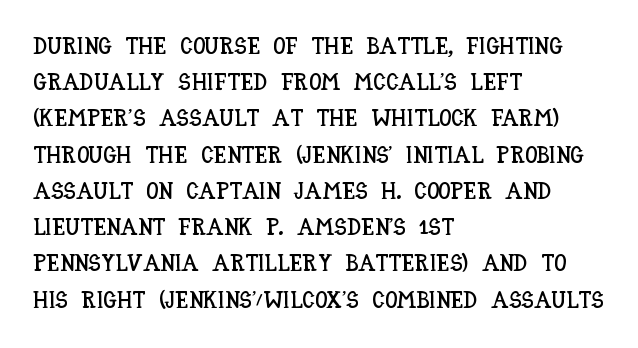
Leading: standard. Ascenders rise straight up at ninety degrees. Nobody drew a line under any word here. Here the glyphs are tracked normally, forming tight word shapes. All the whitespace from short lines collects on the right.
